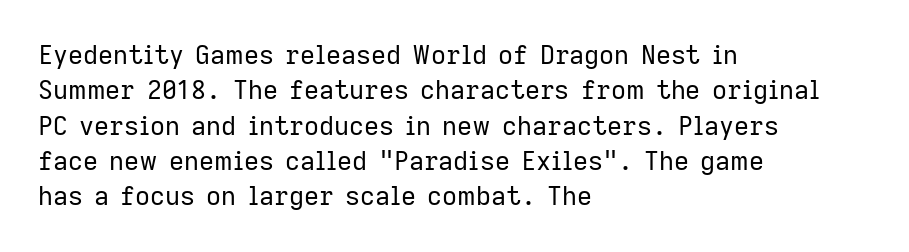
The image shows 26 px text type, upright; set left-aligned, normal line spacing (1.36x), normal letter spacing, not underlined.
